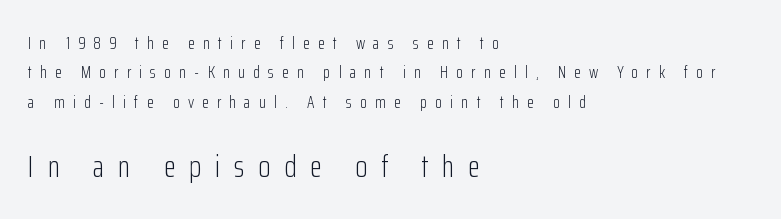
{"serif": "no", "italic": "no", "bold": "no", "weight": "light", "width": "condensed", "stroke_contrast": "low", "x_height": "medium", "monospaced": "no", "underline": "no", "align": "left", "line_spacing": "normal", "line_spacing_ratio": 1.63, "letter_spacing": "wide", "letter_spacing_em": 0.45, "larger_block": "second", "size_ratio": 1.72, "glyph_px": 31}
